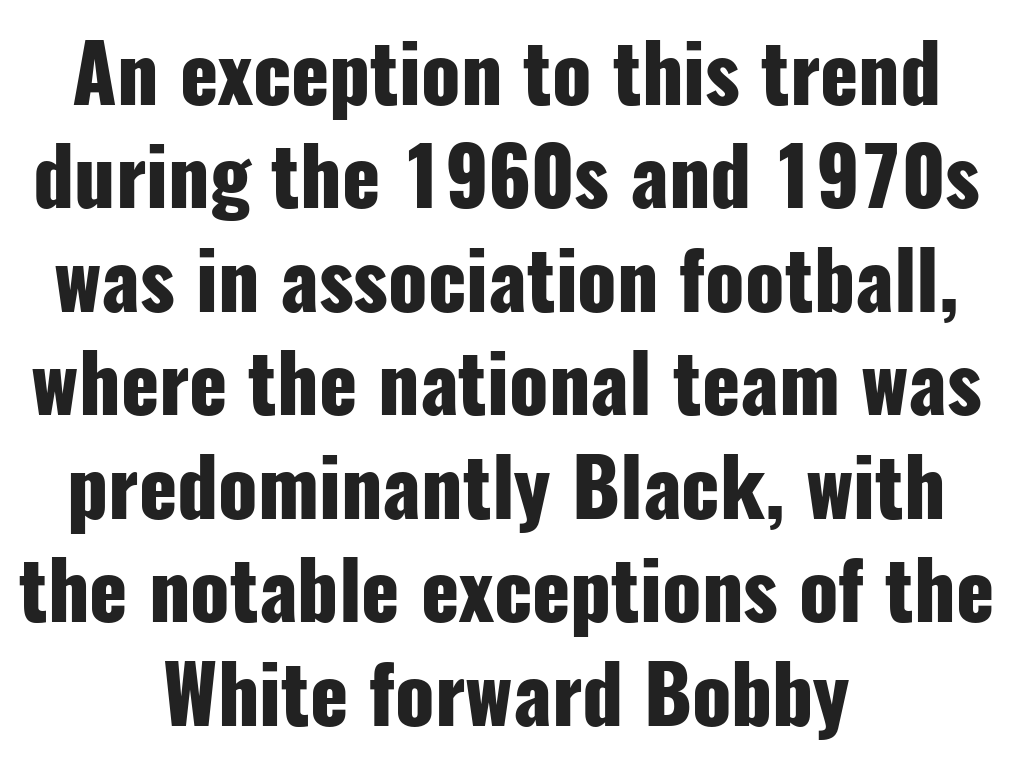
The typesetting leans heavy: a genuine bold. Look at the bottom of the vertical strokes: they stop flat, with no serifs. Quick note: underline off. The vertical gap from one line to the next is medium. The lettering holds an erect, upright posture throughout. A typesetter would call this zero additional tracking.
